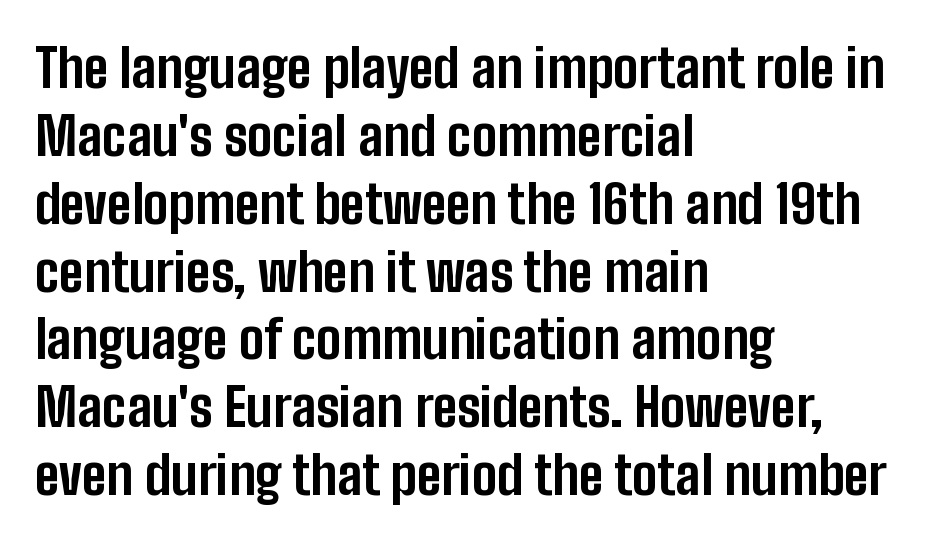
Q: Is the text bold? A: Yes.
Q: Is the text italic (slanted)? A: No, it is upright.
Q: Is the typeface a serif or a sans-serif typeface? A: Sans-serif.
Q: Is the text underlined? A: No.
Q: How is the paragraph aligned? A: Left-aligned.
Q: Is the spacing between letters normal or unusually wide? A: Normal.
Q: Is the spacing between lines tight, normal or loose? A: Normal.
Q: Width (condensed, normal, or wide)? A: Condensed.
Q: Stroke contrast? A: Low.
Q: x-height? A: Medium.
Q: Monospaced? A: No.
